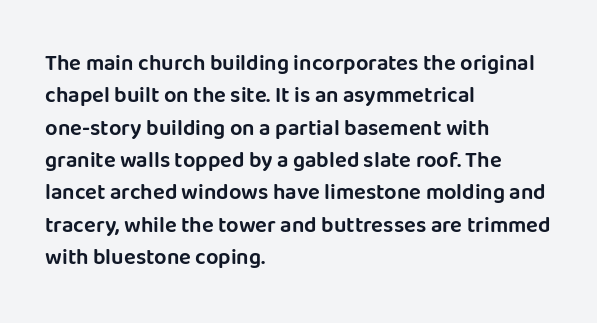
Q: Is the text italic (slanted)? A: No, it is upright.
Q: Is the text underlined? A: No.
Q: How is the paragraph aligned? A: Left-aligned.
Q: Is the spacing between letters normal or unusually wide? A: Normal.
Q: Is the spacing between lines tight, normal or loose? A: Normal.
